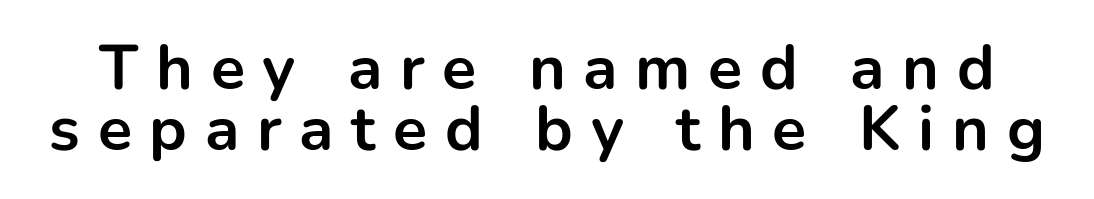
Nothing sits at the stroke ends, so this counts as sans-serif. Does the leading feel generous? Not at all — it's pinched. Display-style spreading of the glyphs; the letterfit is very open. Decoration check: the copy has no underline. If you drew a line through each stem, it would be perfectly vertical. What weight is shown? A full bold with thick strokes.
